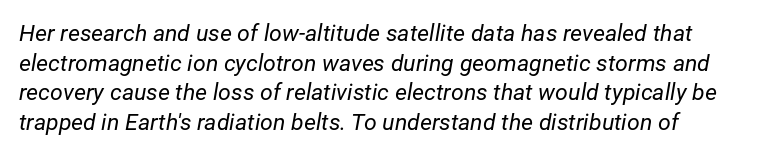
{"italic": "yes", "lean": "right", "slant_degrees": 12, "bold": "no", "underline": "no", "line_spacing": "normal", "line_spacing_ratio": 1.29, "letter_spacing": "normal", "letter_spacing_em": 0.0, "glyph_px": 23}
